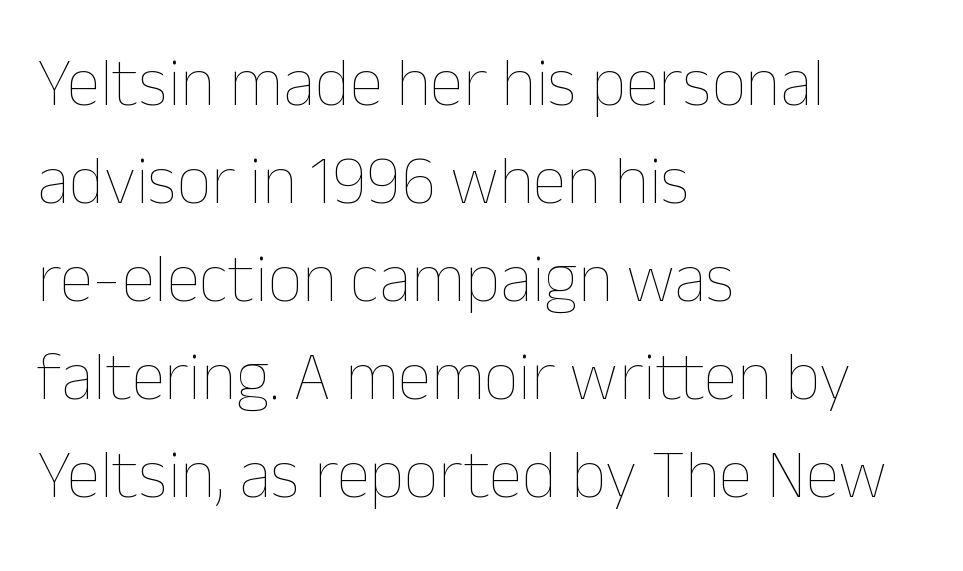
Q: Is the text bold? A: No.
Q: Is the text italic (slanted)? A: No, it is upright.
Q: Is the text underlined? A: No.
Q: How is the paragraph aligned? A: Left-aligned.
Q: Is the spacing between letters normal or unusually wide? A: Normal.
Q: Is the spacing between lines tight, normal or loose? A: Normal.
Q: Width (condensed, normal, or wide)? A: Normal.
Q: Stroke contrast? A: Low.
Q: x-height? A: Medium.
Q: Monospaced? A: No.
